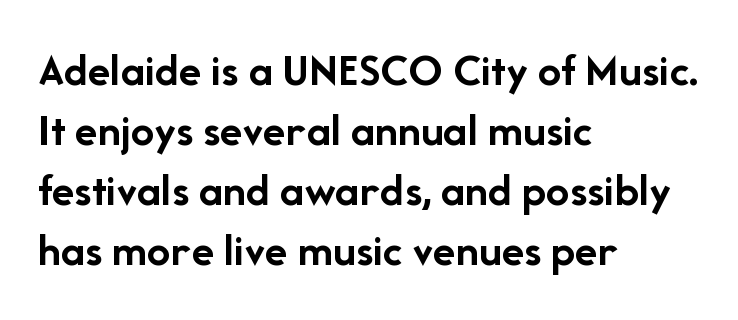
Q: Is the text bold? A: Yes.
Q: Is the text italic (slanted)? A: No, it is upright.
Q: Is the typeface a serif or a sans-serif typeface? A: Sans-serif.
Q: Is the text underlined? A: No.
Q: How is the paragraph aligned? A: Left-aligned.
Q: Is the spacing between letters normal or unusually wide? A: Normal.
Q: Is the spacing between lines tight, normal or loose? A: Normal.
Q: Width (condensed, normal, or wide)? A: Normal.
Q: Stroke contrast? A: Low.
Q: x-height? A: Medium.
Q: Monospaced? A: No.
